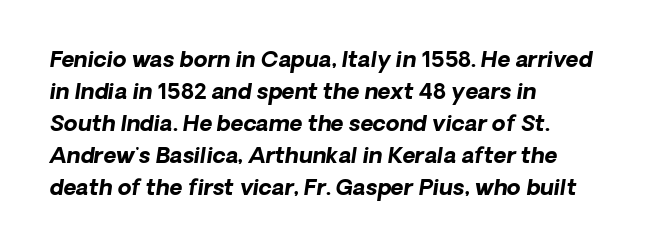
Q: Is the text bold? A: Yes.
Q: Is the text underlined? A: No.
Q: How is the paragraph aligned? A: Left-aligned.
Q: Is the spacing between letters normal or unusually wide? A: Normal.
Q: Is the spacing between lines tight, normal or loose? A: Normal.
